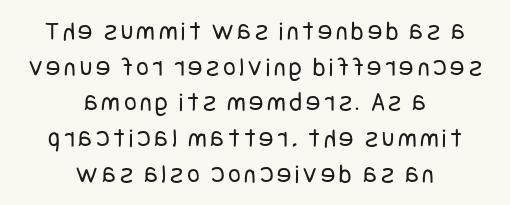
The foot of each line stays bare and open. The rows are spaced the way most documents space them. The lettering holds an erect, upright posture throughout. Stem width sits at or under what a default text font uses.
